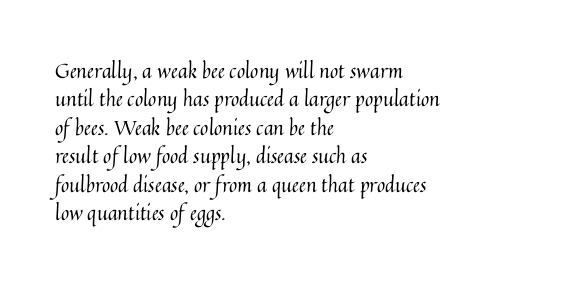
The image shows 20 px text type; set left-aligned, normal line spacing (1.42x), normal letter spacing, not underlined.
